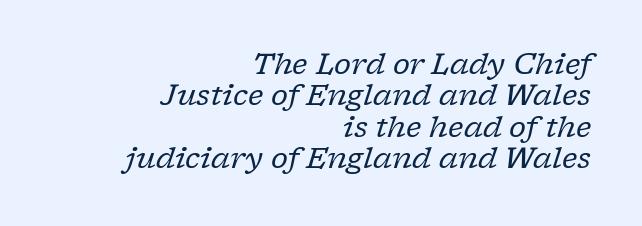
Q: Is the text bold? A: No.
Q: Is the text italic (slanted)? A: Yes, it leans right by about 17 degrees.
Q: Is the typeface a serif or a sans-serif typeface? A: Serif.
Q: Is the text underlined? A: No.
Q: How is the paragraph aligned? A: Right-aligned.
Q: Is the spacing between letters normal or unusually wide? A: Normal.
Q: Is the spacing between lines tight, normal or loose? A: Tight.
Q: Width (condensed, normal, or wide)? A: Normal.
Q: Stroke contrast? A: Low.
Q: x-height? A: Medium.
Q: Monospaced? A: No.
